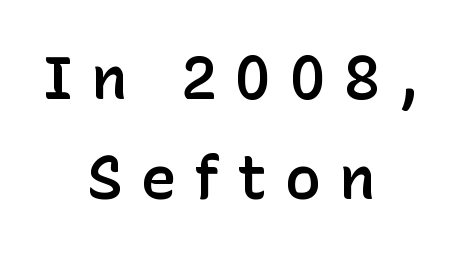
Q: Is the text bold? A: Semi-bold.
Q: Is the text italic (slanted)? A: No, it is upright.
Q: Is the typeface a serif or a sans-serif typeface? A: Sans-serif.
Q: Is the text underlined? A: No.
Q: How is the paragraph aligned? A: Centered.
Q: Is the spacing between letters normal or unusually wide? A: Unusually wide.
Q: Is the spacing between lines tight, normal or loose? A: Normal.
Q: Width (condensed, normal, or wide)? A: Normal.
Q: Stroke contrast? A: Low.
Q: x-height? A: Medium.
Q: Monospaced? A: No.
